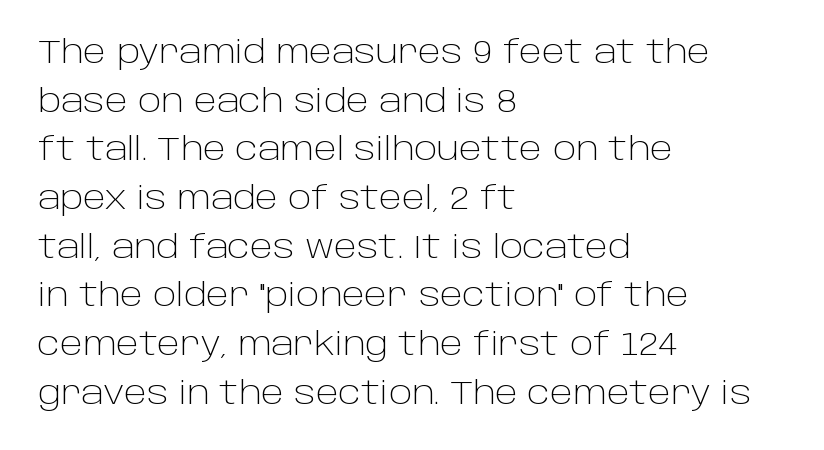
The image shows 31 px light sans-serif type, upright; set left-aligned, normal line spacing (1.57x), normal letter spacing, not underlined; low stroke contrast and a large x-height.
